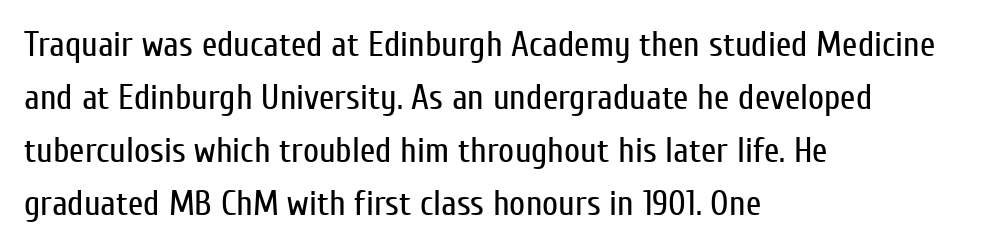
Q: Is the text bold? A: No.
Q: Is the text italic (slanted)? A: No, it is upright.
Q: Is the typeface a serif or a sans-serif typeface? A: Sans-serif.
Q: Is the text underlined? A: No.
Q: How is the paragraph aligned? A: Left-aligned.
Q: Is the spacing between letters normal or unusually wide? A: Normal.
Q: Is the spacing between lines tight, normal or loose? A: Normal.
Q: Width (condensed, normal, or wide)? A: Condensed.
Q: Stroke contrast? A: Low.
Q: x-height? A: Medium.
Q: Monospaced? A: No.
